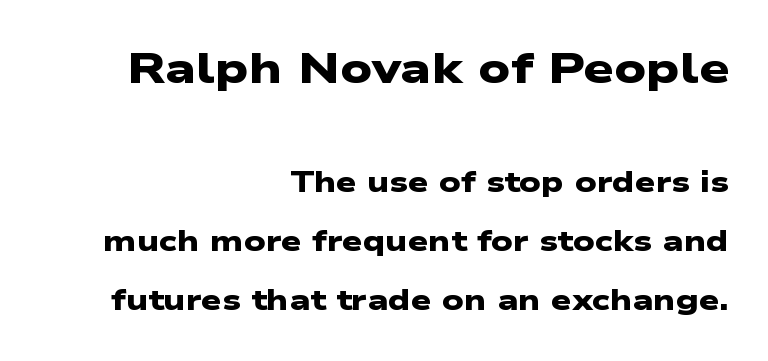
{"serif": "no", "bold": "yes", "weight": "heavy", "width": "wide", "stroke_contrast": "low", "x_height": "medium", "monospaced": "no", "underline": "no", "align": "right", "line_spacing": "loose", "line_spacing_ratio": 2.05, "letter_spacing": "normal", "letter_spacing_em": 0.0, "larger_block": "first", "size_ratio": 1.48, "glyph_px": 43}
